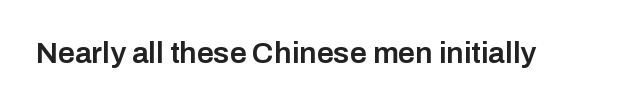
Strokes here are thickened, but only to semibold level. The words here are not underlined. The letters sit at their default tracking, neither squeezed nor spread. Note the varied advance widths — an 'i' is clearly narrower than an 'm'.
